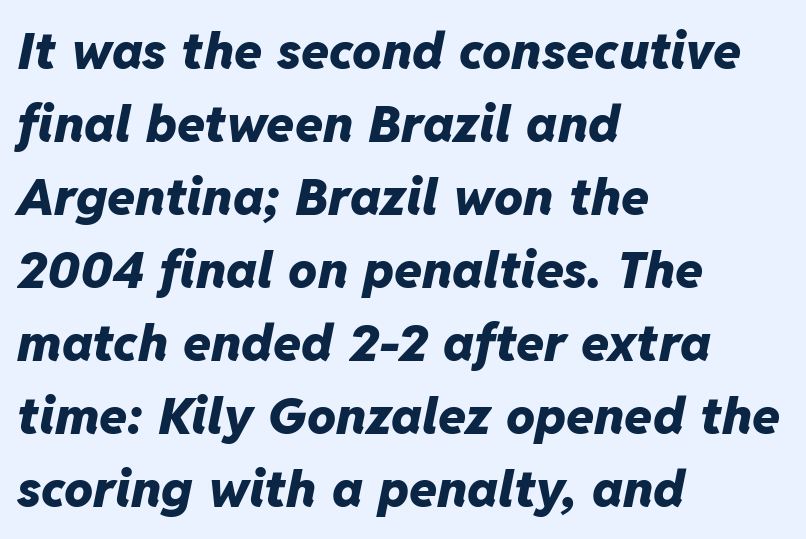
This sample uses an oblique cut, with every glyph tilted off the vertical. A typesetter would call this proportional, since set widths differ per character. Typographic density is high because the face is bold. The designer left line spacing at the default.
